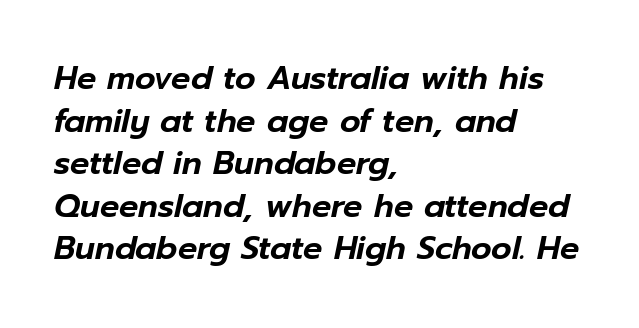
Q: Is the text italic (slanted)? A: Yes, it leans right by about 12 degrees.
Q: Is the text underlined? A: No.
Q: How is the paragraph aligned? A: Left-aligned.
Q: Is the spacing between letters normal or unusually wide? A: Normal.
Q: Is the spacing between lines tight, normal or loose? A: Normal.
Q: Width (condensed, normal, or wide)? A: Normal.
Q: Stroke contrast? A: Low.
Q: x-height? A: Medium.
Q: Monospaced? A: No.
